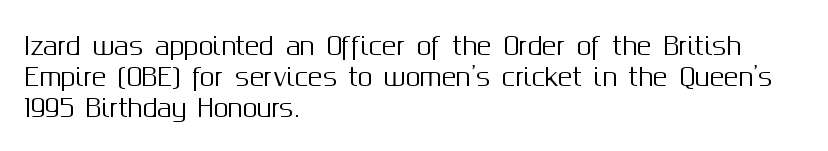
The image shows 24 px text type, upright; set left-aligned, normal line spacing (1.3x), normal letter spacing, not underlined.
